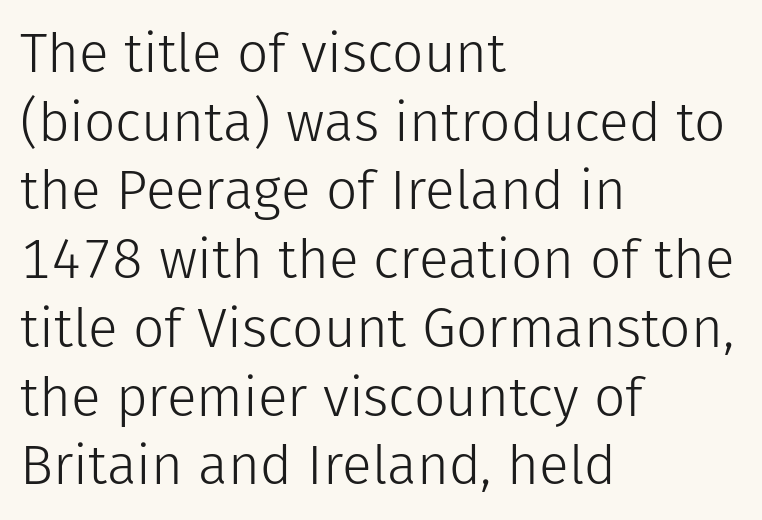
{"serif": "no", "italic": "no", "bold": "no", "weight": "light", "width": "normal", "stroke_contrast": "low", "x_height": "medium", "monospaced": "no", "underline": "no", "align": "left", "line_spacing": "normal", "line_spacing_ratio": 1.25, "letter_spacing": "normal", "letter_spacing_em": 0.0, "glyph_px": 55}
